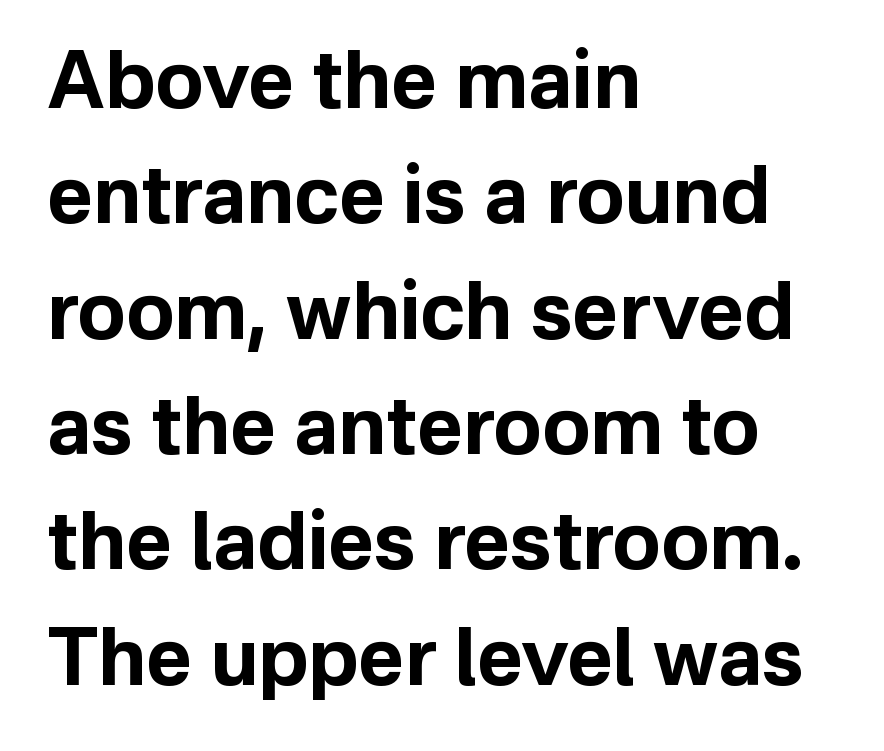
Q: Is the text bold? A: Yes.
Q: Is the text italic (slanted)? A: No, it is upright.
Q: Is the typeface a serif or a sans-serif typeface? A: Sans-serif.
Q: Is the text underlined? A: No.
Q: How is the paragraph aligned? A: Left-aligned.
Q: Is the spacing between letters normal or unusually wide? A: Normal.
Q: Is the spacing between lines tight, normal or loose? A: Normal.
Q: Width (condensed, normal, or wide)? A: Normal.
Q: Stroke contrast? A: Low.
Q: x-height? A: Medium.
Q: Monospaced? A: No.
